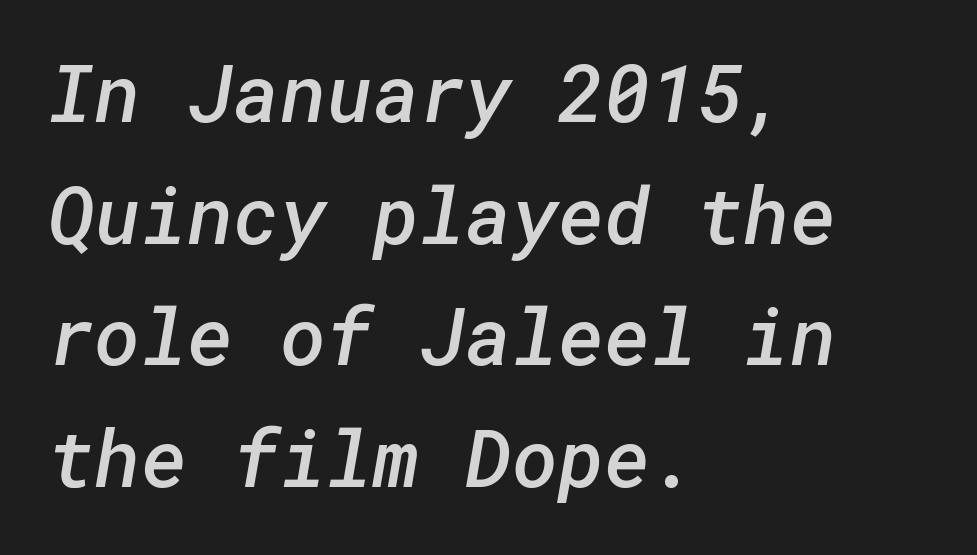
The strokes are fattened partway — semibold, not bold. Observe the absence of serifs on each vertical stroke in this sample. Letter spacing: default. A student would call this left alignment; a typographer would say flush left, rag right. Regarding leading, the lines here are spaced in the standard way.
